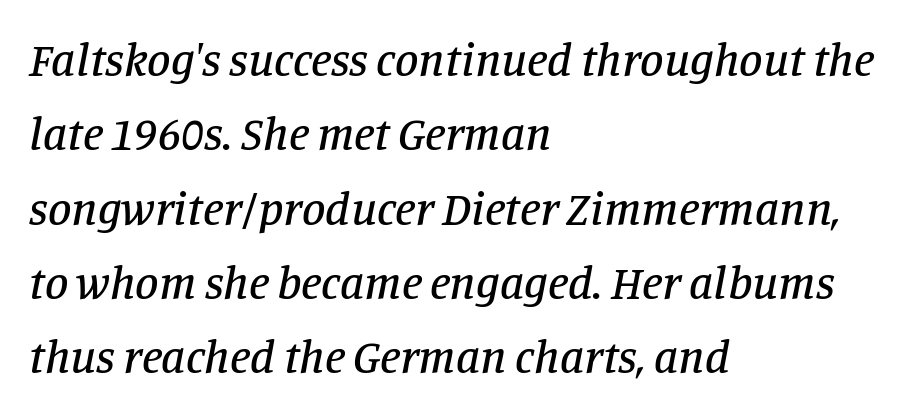
{"serif": "yes", "italic": "yes", "lean": "right", "slant_degrees": 11, "width": "normal", "stroke_contrast": "low", "x_height": "large", "monospaced": "no", "underline": "no", "align": "left", "line_spacing": "normal", "line_spacing_ratio": 1.58, "letter_spacing": "normal", "letter_spacing_em": 0.0, "glyph_px": 47}
